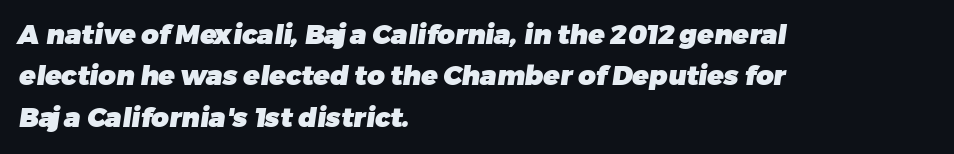
The image shows 27 px bold type; set left-aligned, normal line spacing (1.53x), normal letter spacing, not underlined.
